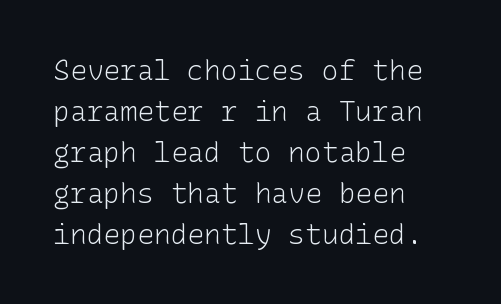
Q: Is the text bold? A: No.
Q: Is the text italic (slanted)? A: No, it is upright.
Q: Is the typeface a serif or a sans-serif typeface? A: Sans-serif.
Q: Is the text underlined? A: No.
Q: How is the paragraph aligned? A: Left-aligned.
Q: Is the spacing between letters normal or unusually wide? A: Normal.
Q: Is the spacing between lines tight, normal or loose? A: Normal.
Q: Width (condensed, normal, or wide)? A: Normal.
Q: Stroke contrast? A: Low.
Q: x-height? A: Medium.
